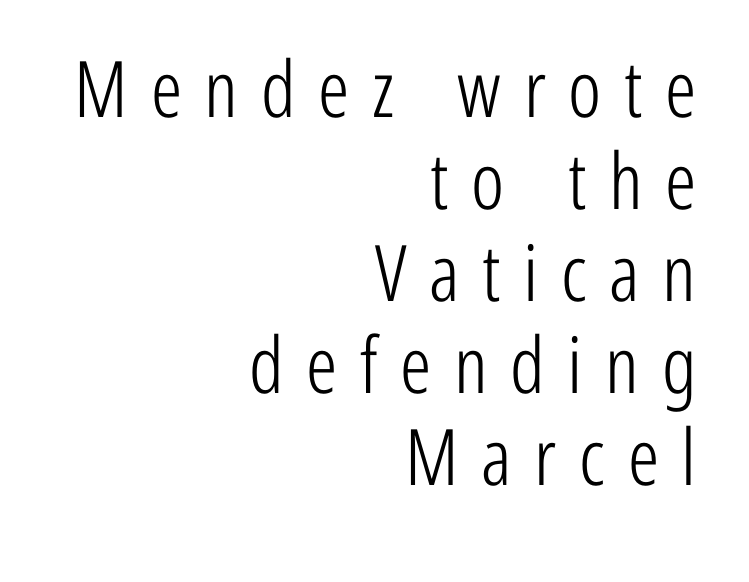
{"serif": "no", "italic": "no", "bold": "no", "weight": "light", "width": "condensed", "stroke_contrast": "low", "x_height": "medium", "monospaced": "no", "underline": "no", "align": "right", "line_spacing_ratio": 1.18, "letter_spacing": "wide", "letter_spacing_em": 0.29, "glyph_px": 78}
